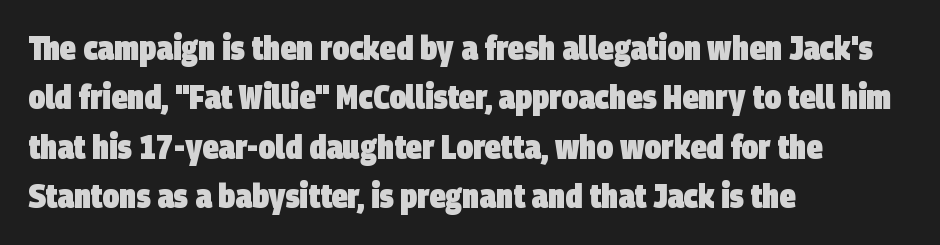
Q: Is the text bold? A: Yes.
Q: Is the typeface a serif or a sans-serif typeface? A: Sans-serif.
Q: Is the text underlined? A: No.
Q: How is the paragraph aligned? A: Left-aligned.
Q: Is the spacing between letters normal or unusually wide? A: Normal.
Q: Is the spacing between lines tight, normal or loose? A: Normal.
Q: Width (condensed, normal, or wide)? A: Condensed.
Q: Stroke contrast? A: Low.
Q: x-height? A: Large.
Q: Monospaced? A: No.
